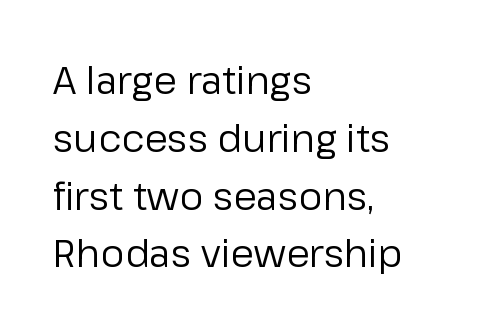
Q: Is the text bold? A: No.
Q: Is the text italic (slanted)? A: No, it is upright.
Q: Is the typeface a serif or a sans-serif typeface? A: Sans-serif.
Q: Is the text underlined? A: No.
Q: How is the paragraph aligned? A: Left-aligned.
Q: Is the spacing between letters normal or unusually wide? A: Normal.
Q: Is the spacing between lines tight, normal or loose? A: Normal.
Q: Width (condensed, normal, or wide)? A: Normal.
Q: Stroke contrast? A: Low.
Q: x-height? A: Medium.
Q: Monospaced? A: No.
